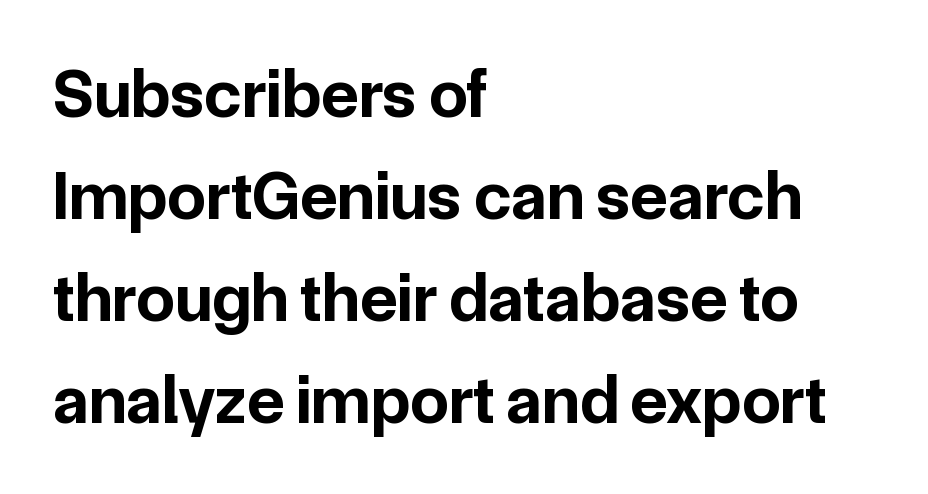
{"serif": "no", "italic": "no", "bold": "yes", "weight": "bold", "width": "normal", "stroke_contrast": "low", "x_height": "medium", "monospaced": "no", "underline": "no", "align": "left", "line_spacing": "normal", "line_spacing_ratio": 1.48, "letter_spacing": "normal", "letter_spacing_em": 0.0, "glyph_px": 69}
